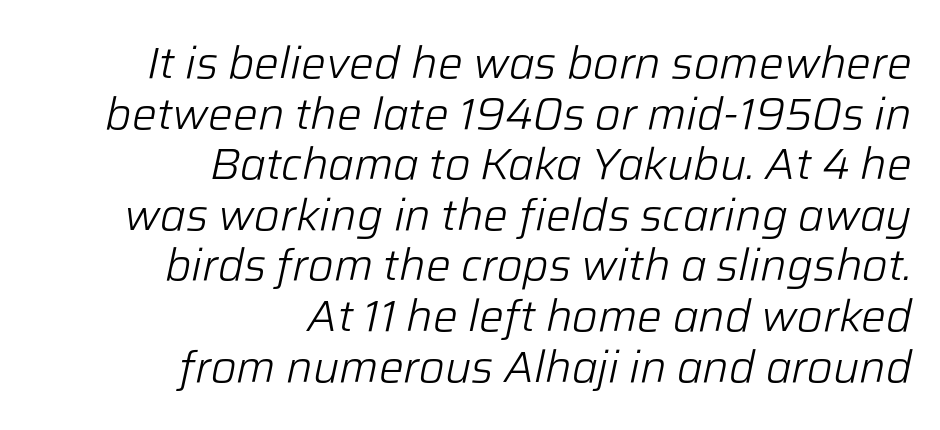
{"italic": "yes", "lean": "right", "slant_degrees": 12, "bold": "no", "weight": "light", "width": "normal", "stroke_contrast": "low", "x_height": "medium", "monospaced": "no", "underline": "no", "align": "right", "line_spacing": "tight", "line_spacing_ratio": 1.15, "letter_spacing": "normal", "letter_spacing_em": 0.0, "glyph_px": 44}
